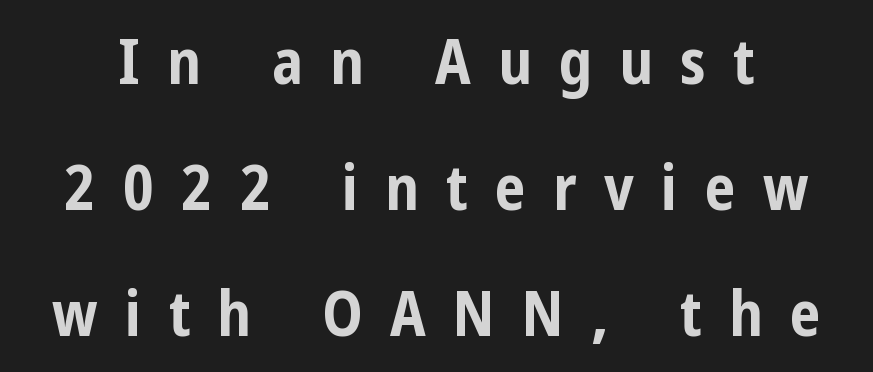
{"serif": "no", "italic": "no", "bold": "yes", "weight": "bold", "width": "condensed", "stroke_contrast": "low", "x_height": "medium", "monospaced": "no", "underline": "no", "line_spacing": "loose", "line_spacing_ratio": 2.03, "letter_spacing": "wide", "letter_spacing_em": 0.44, "glyph_px": 62}
